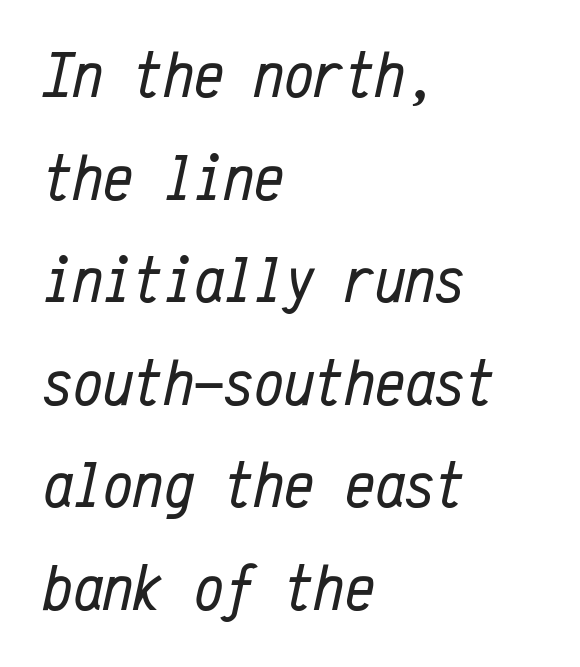
Q: Is the text bold? A: No.
Q: Is the text italic (slanted)? A: Yes, it leans right by about 12 degrees.
Q: Is the text underlined? A: No.
Q: How is the paragraph aligned? A: Left-aligned.
Q: Is the spacing between letters normal or unusually wide? A: Normal.
Q: Is the spacing between lines tight, normal or loose? A: Normal.
Q: Width (condensed, normal, or wide)? A: Condensed.
Q: Stroke contrast? A: Low.
Q: x-height? A: Medium.
Q: Monospaced? A: Yes.
